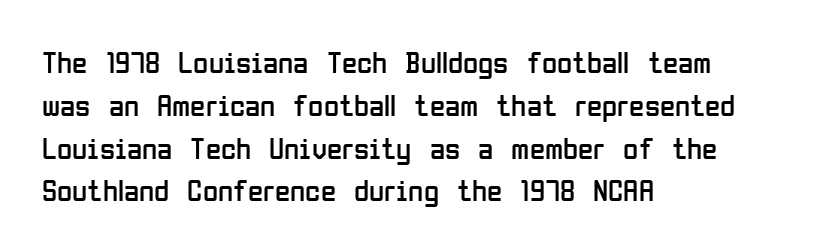
Q: Is the text bold? A: No.
Q: Is the text italic (slanted)? A: No, it is upright.
Q: Is the typeface a serif or a sans-serif typeface? A: Sans-serif.
Q: Is the text underlined? A: No.
Q: How is the paragraph aligned? A: Left-aligned.
Q: Is the spacing between letters normal or unusually wide? A: Normal.
Q: Is the spacing between lines tight, normal or loose? A: Normal.
Q: Width (condensed, normal, or wide)? A: Condensed.
Q: Stroke contrast? A: Low.
Q: x-height? A: Medium.
Q: Monospaced? A: No.
